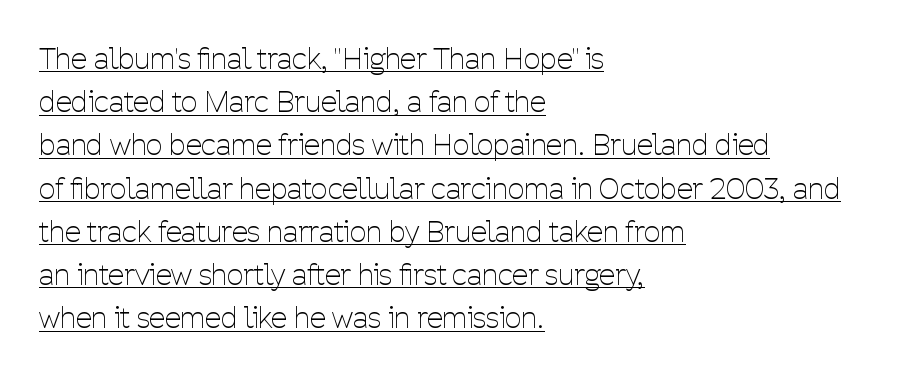
The image shows 29 px thin, condensed sans-serif type, upright; set left-aligned, normal line spacing (1.49x), normal letter spacing, underlined; low stroke contrast and a medium x-height.
